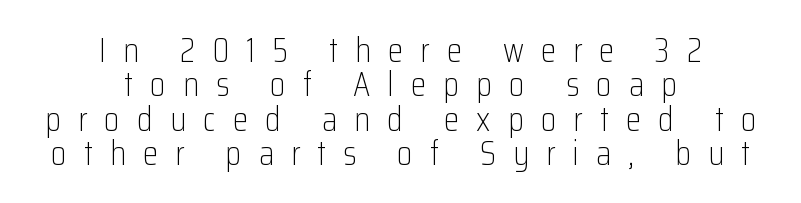
Weight: not bold — regular or lighter. Is this a fixed-width face? No — the glyphs have proportional, varying widths. What stands out about the letter spacing? Its width — letters are far apart. Italic? Not at all — the glyphs are vertical.
